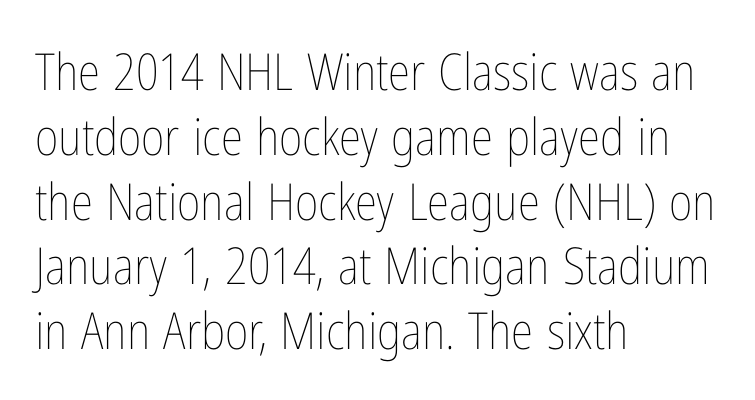
Caption: standard tracking, unaltered. No heavy texture on the line: the type isn't bold. Proportional: the letters do not fall into vertical columns. The designer left line spacing at the default. Ordinary non-slanted type is in use.
